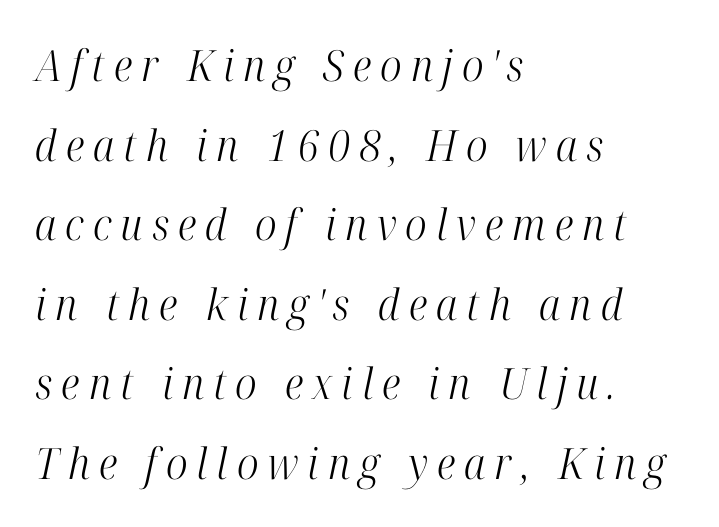
The image shows 43 px light, condensed serif type, italic (leaning right); set left-aligned, line spacing 1.85x, unusually wide letter spacing (+0.21 em), not underlined; high stroke contrast and a medium x-height.
